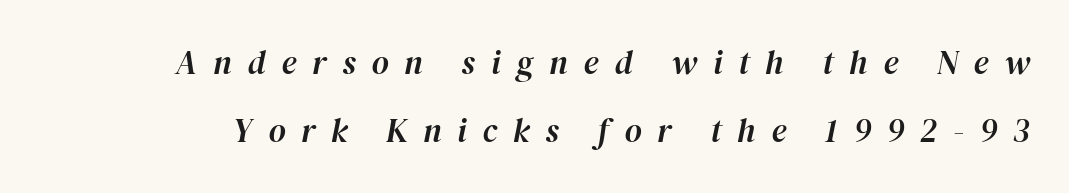
The image shows 33 px text type, italic (leaning right); set loose line spacing (2.05x), unusually wide letter spacing (+0.48 em), not underlined; high stroke contrast and a medium x-height.
